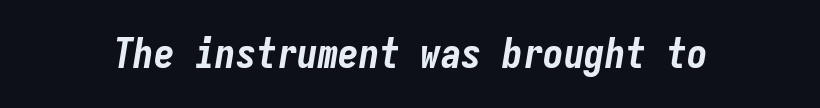
{"italic": "yes", "lean": "right", "slant_degrees": 9, "bold": "yes", "weight": "bold", "width": "condensed", "stroke_contrast": "low", "x_height": "medium", "monospaced": "yes", "underline": "no", "letter_spacing": "normal", "letter_spacing_em": 0.0, "glyph_px": 41}
